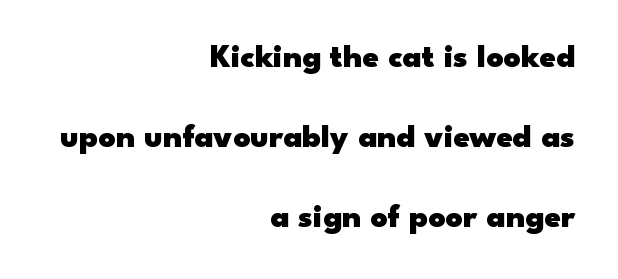
Stroke terminals: plain, sans-serif. Short note: letters normally spaced. The compositor pushed each line to the right boundary. Type without underlining. Nope, not italic — everything's standing straight. Successive baselines arrive slowly, with a big drop between each.
